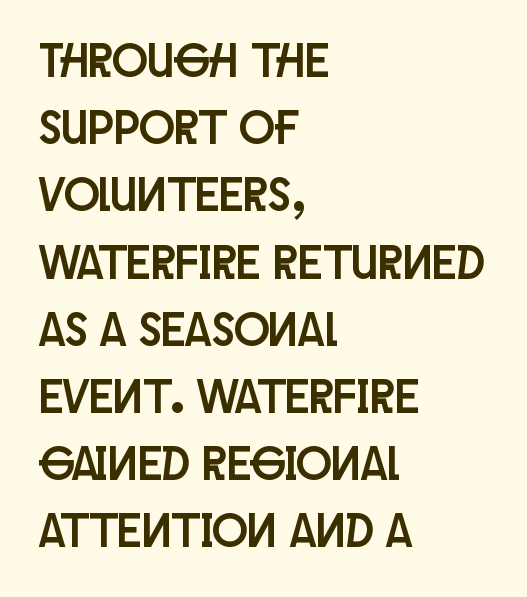
{"serif": "no", "italic": "no", "width": "condensed", "stroke_contrast": "low", "x_height": "large", "monospaced": "no", "underline": "no", "align": "left", "line_spacing": "normal", "line_spacing_ratio": 1.43, "letter_spacing": "normal", "letter_spacing_em": 0.0, "glyph_px": 47}
